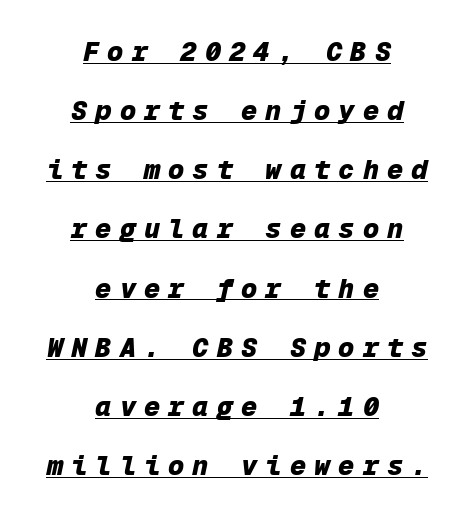
The image shows 27 px bold type, italic (leaning right); set centered, loose line spacing (2.19x), unusually wide letter spacing (+0.3 em), underlined.
